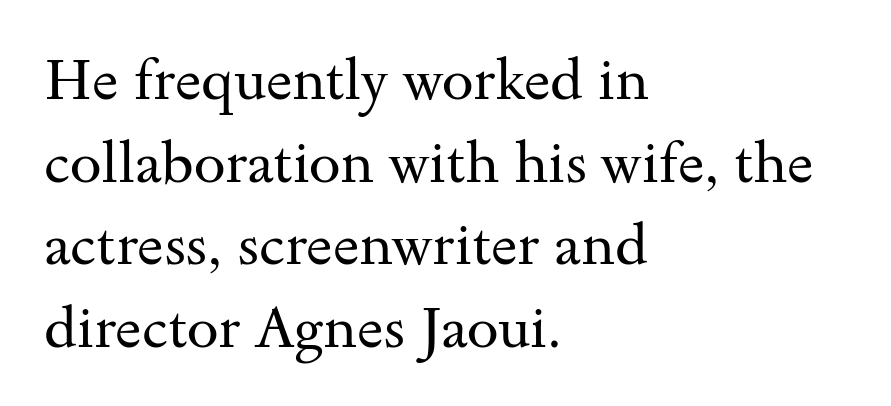
I'd call this a serif setting — the letters wear small feet. The face used here is proportionally spaced, like ordinary book or web type. Line starts are locked; line ends wander. The line-height multiplier appears to be the usual default.
